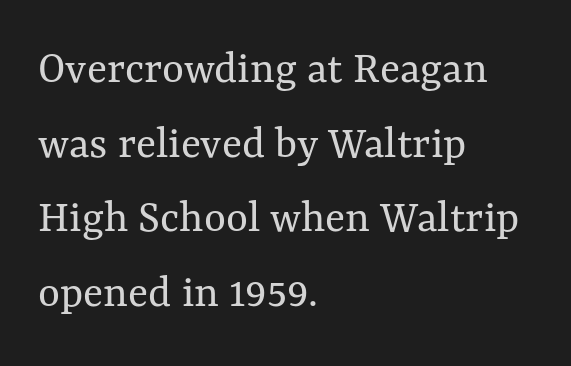
The image shows 47 px regular-weight type, upright; set left-aligned, normal line spacing (1.59x), normal letter spacing, not underlined; medium stroke contrast and a medium x-height.
